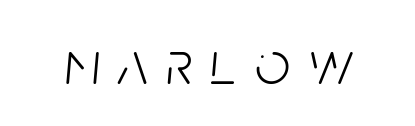
Spacing verdict: proportional, widths tailored to each character. Inter-character spacing is expanded well beyond the font's built-in metrics. Is the type slanted? Yes — the strokes lean at a clear angle. Underlining? Definitely not there. No chunkiness to these letters — they're not bold.
